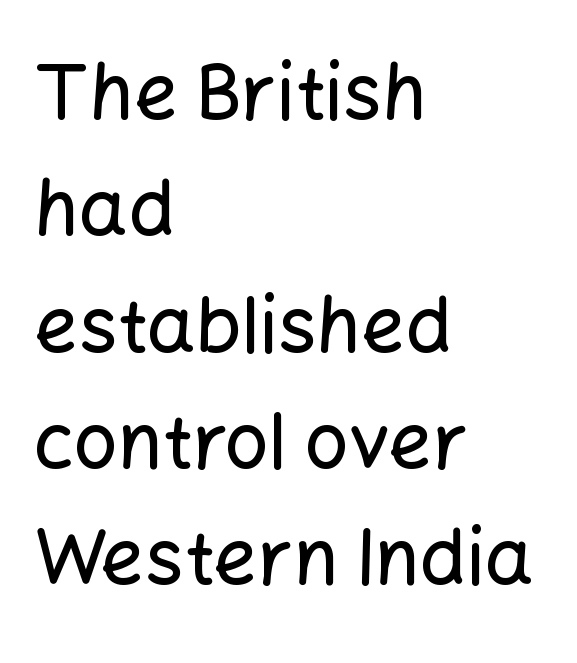
{"serif": "no", "italic": "no", "width": "normal", "stroke_contrast": "low", "x_height": "medium", "monospaced": "no", "underline": "no", "align": "left", "line_spacing": "normal", "line_spacing_ratio": 1.51, "letter_spacing": "normal", "letter_spacing_em": 0.0, "glyph_px": 77}
